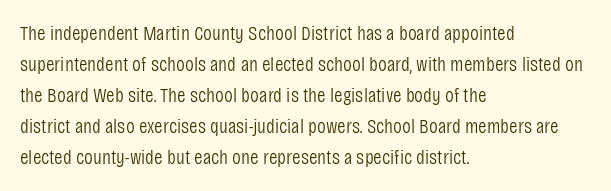
{"italic": "no", "bold": "no", "underline": "no", "align": "left", "line_spacing": "normal", "line_spacing_ratio": 1.48, "letter_spacing": "normal", "letter_spacing_em": 0.0, "glyph_px": 21}
